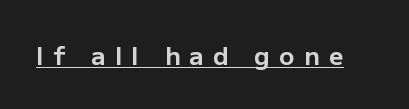
The image shows 25 px bold type, upright; set unusually wide letter spacing (+0.38 em), underlined.
